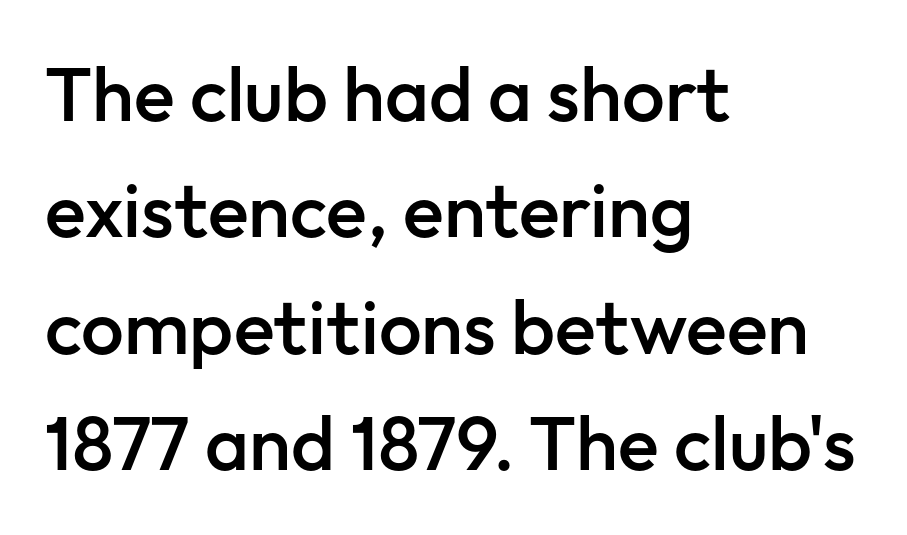
Q: Is the text bold? A: Semi-bold.
Q: Is the text italic (slanted)? A: No, it is upright.
Q: Is the typeface a serif or a sans-serif typeface? A: Sans-serif.
Q: Is the text underlined? A: No.
Q: How is the paragraph aligned? A: Left-aligned.
Q: Is the spacing between letters normal or unusually wide? A: Normal.
Q: Is the spacing between lines tight, normal or loose? A: Normal.
Q: Width (condensed, normal, or wide)? A: Normal.
Q: Stroke contrast? A: Low.
Q: x-height? A: Medium.
Q: Monospaced? A: No.
